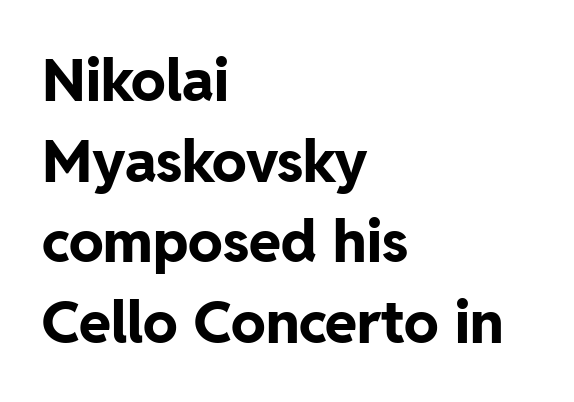
The image shows 58 px bold sans-serif type, upright; set left-aligned, normal line spacing (1.39x), normal letter spacing, not underlined; low stroke contrast and a medium x-height.
